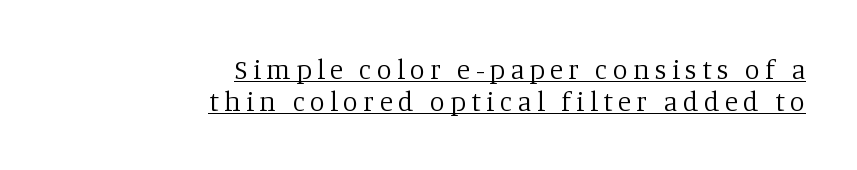
{"italic": "no", "bold": "no", "underline": "yes", "align": "right", "line_spacing_ratio": 1.18, "letter_spacing": "wide", "letter_spacing_em": 0.2, "glyph_px": 27}
